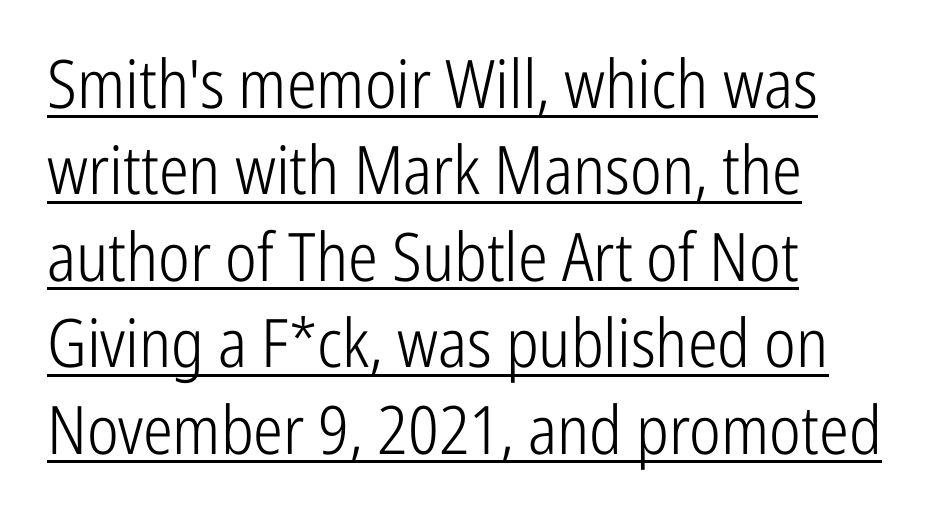
Every character sits straight up, as roman type does. Each new line begins a customary step beneath the previous one. The string is rendered with underlining switched on. A student would call this left alignment; a typographer would say flush left, rag right.
